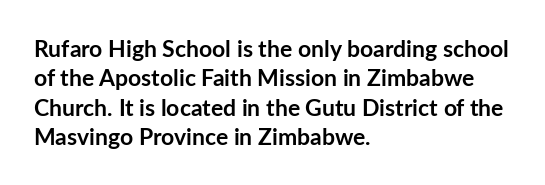
Q: Is the text bold? A: Yes.
Q: Is the text italic (slanted)? A: No, it is upright.
Q: Is the text underlined? A: No.
Q: How is the paragraph aligned? A: Left-aligned.
Q: Is the spacing between letters normal or unusually wide? A: Normal.
Q: Is the spacing between lines tight, normal or loose? A: Normal.
